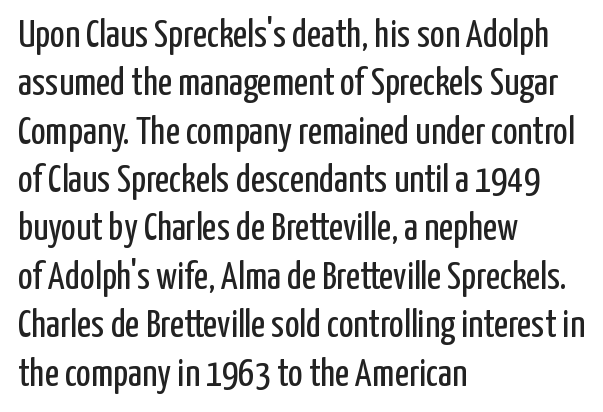
This rendering uses left alignment, leaving the right contour irregular. No extra tracking has been applied to these lines. These lines are composed in type without serifs. Here the designer chose a conventional face with non-uniform glyph widths.
